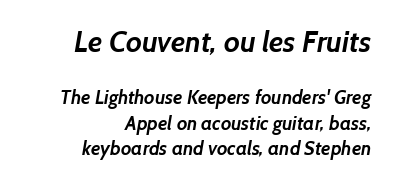
The image shows 29 px semibold sans-serif type; set right-aligned, normal line spacing (1.32x), normal letter spacing, not underlined; the first (top) block is 1.53x larger; low stroke contrast and a medium x-height.
